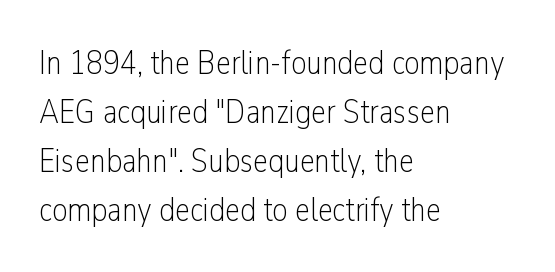
You could not count columns in this text — the font is proportionally spaced. Line starts are locked; line ends wander. Descenders hang freely into open space. Short note: letters normally spaced. No feet cap the strokes, marking this as sans-serif type. Weight: regular or lighter.
